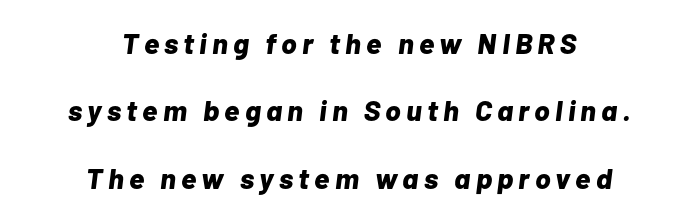
Q: Is the text bold? A: Yes.
Q: Is the text italic (slanted)? A: Yes, it leans right by about 7 degrees.
Q: Is the text underlined? A: No.
Q: How is the paragraph aligned? A: Centered.
Q: Is the spacing between lines tight, normal or loose? A: Loose.
Q: Width (condensed, normal, or wide)? A: Normal.
Q: Stroke contrast? A: Low.
Q: x-height? A: Medium.
Q: Monospaced? A: No.
